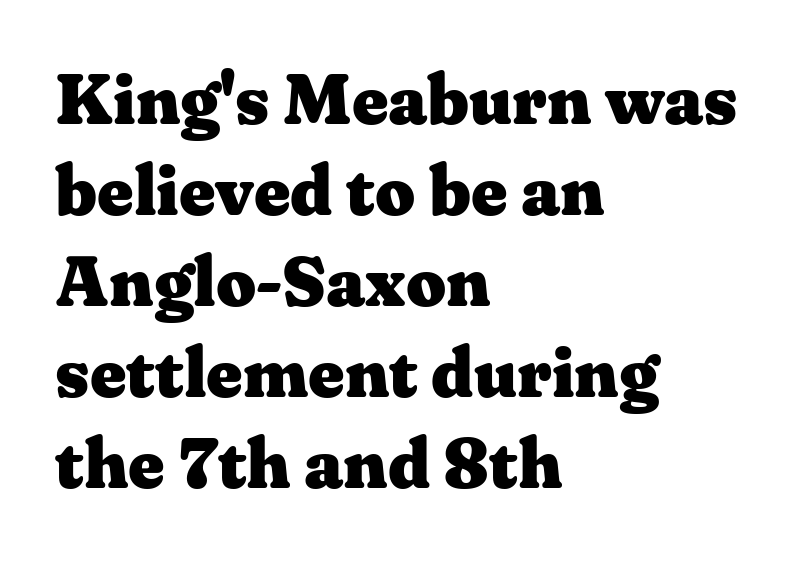
{"serif": "yes", "italic": "no", "bold": "yes", "weight": "heavy", "width": "wide", "stroke_contrast": "medium", "x_height": "medium", "monospaced": "no", "underline": "no", "align": "left", "line_spacing": "normal", "line_spacing_ratio": 1.3, "letter_spacing": "normal", "letter_spacing_em": 0.0, "glyph_px": 70}
